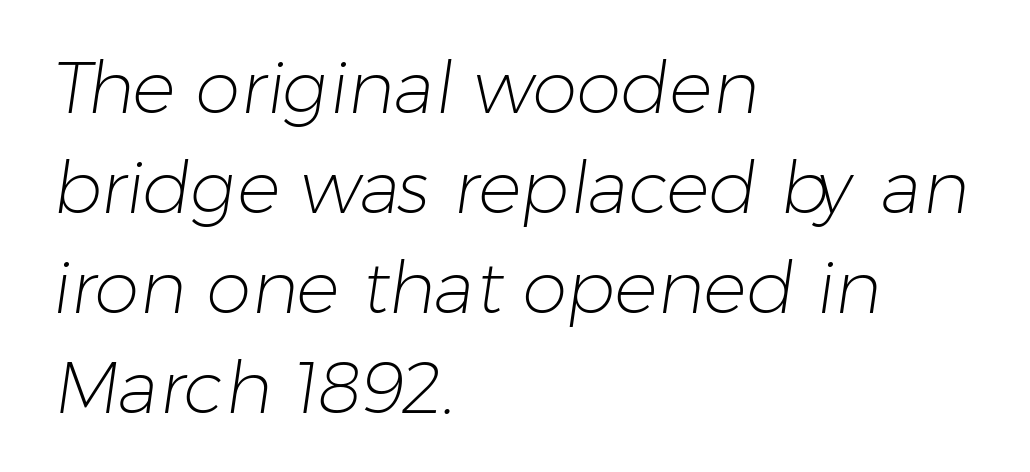
The image shows 72 px light sans-serif type; set left-aligned, normal line spacing (1.39x), normal letter spacing, not underlined; low stroke contrast and a medium x-height.
